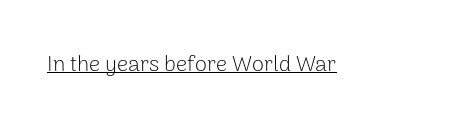
Q: Is the text bold? A: No.
Q: Is the text italic (slanted)? A: No, it is upright.
Q: Is the text underlined? A: Yes.
Q: Is the spacing between letters normal or unusually wide? A: Normal.
